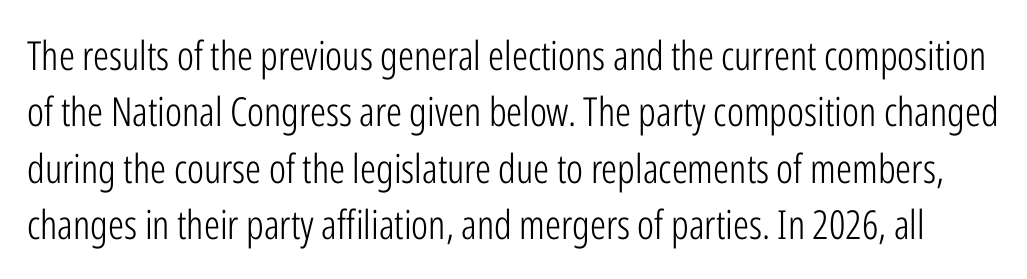
{"serif": "no", "italic": "no", "bold": "no", "weight": "light", "width": "condensed", "stroke_contrast": "low", "x_height": "medium", "monospaced": "no", "underline": "no", "line_spacing": "normal", "line_spacing_ratio": 1.41, "letter_spacing": "normal", "letter_spacing_em": 0.0, "glyph_px": 40}
